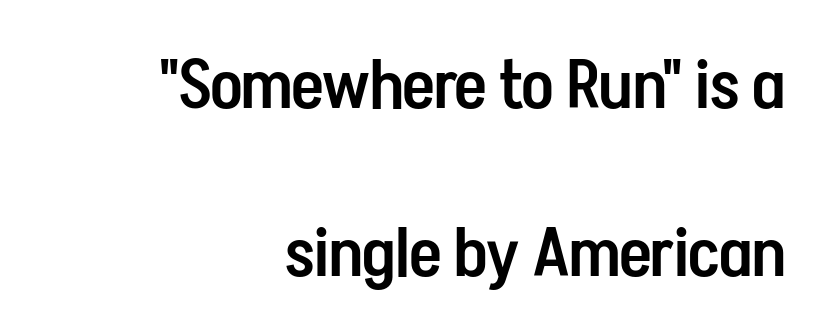
Q: Is the text bold? A: Semi-bold.
Q: Is the text italic (slanted)? A: No, it is upright.
Q: Is the typeface a serif or a sans-serif typeface? A: Sans-serif.
Q: Is the text underlined? A: No.
Q: How is the paragraph aligned? A: Right-aligned.
Q: Is the spacing between letters normal or unusually wide? A: Normal.
Q: Is the spacing between lines tight, normal or loose? A: Loose.
Q: Width (condensed, normal, or wide)? A: Condensed.
Q: Stroke contrast? A: Low.
Q: x-height? A: Medium.
Q: Monospaced? A: No.
